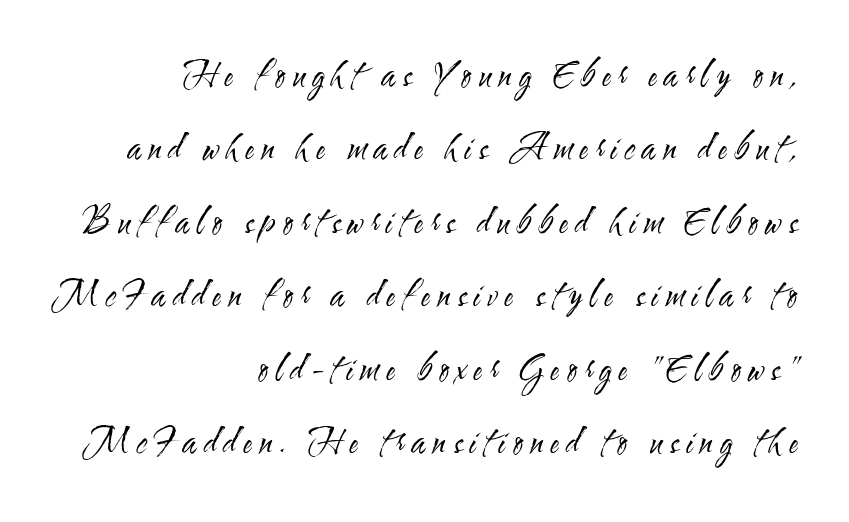
{"serif": "no", "bold": "no", "weight": "regular", "width": "condensed", "stroke_contrast": "medium", "x_height": "small", "monospaced": "no", "underline": "no", "align": "right", "line_spacing": "loose", "line_spacing_ratio": 2.16, "letter_spacing": "wide", "letter_spacing_em": 0.22, "glyph_px": 34}
